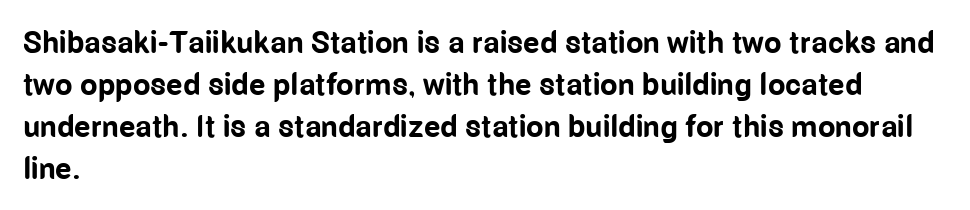
The image shows 31 px bold, condensed sans-serif type, upright; set left-aligned, normal line spacing (1.35x), normal letter spacing, not underlined; low stroke contrast and a medium x-height.
